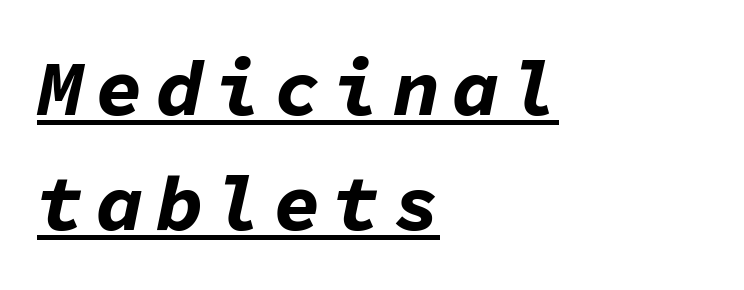
The image shows 79 px bold type, italic (leaning right), monospaced; set left-aligned, normal line spacing (1.46x), underlined; low stroke contrast and a medium x-height.
